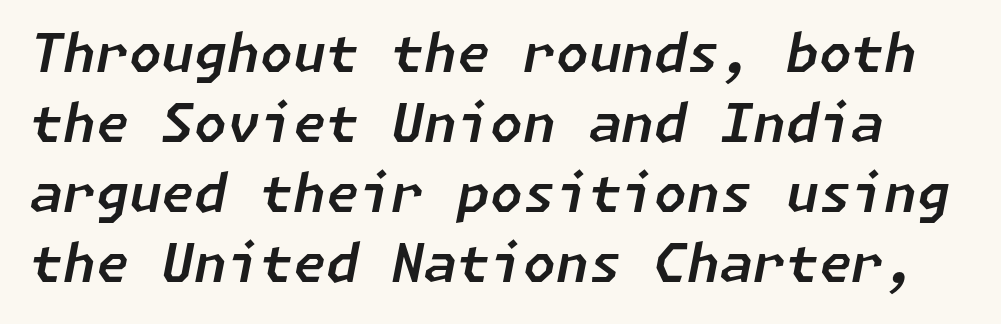
The image shows 53 px text type, italic (leaning right); set normal line spacing (1.32x), normal letter spacing, not underlined; low stroke contrast and a medium x-height.
